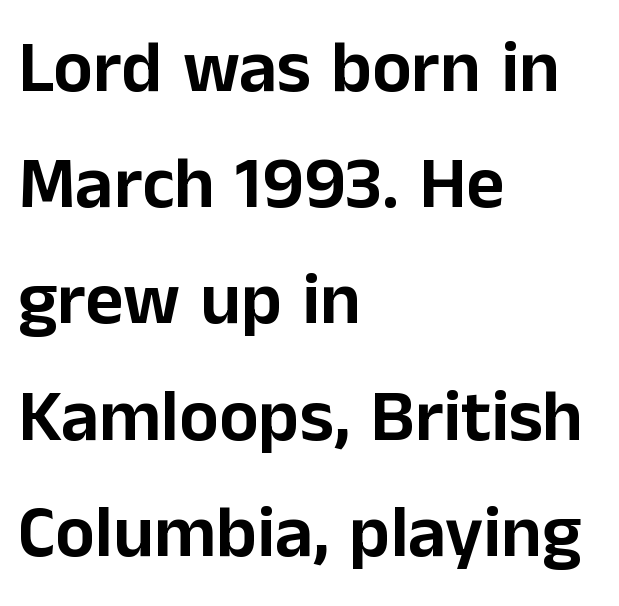
{"serif": "no", "italic": "no", "width": "normal", "stroke_contrast": "low", "x_height": "medium", "monospaced": "no", "underline": "no", "align": "left", "line_spacing": "normal", "line_spacing_ratio": 1.57, "letter_spacing": "normal", "letter_spacing_em": 0.0, "glyph_px": 74}
